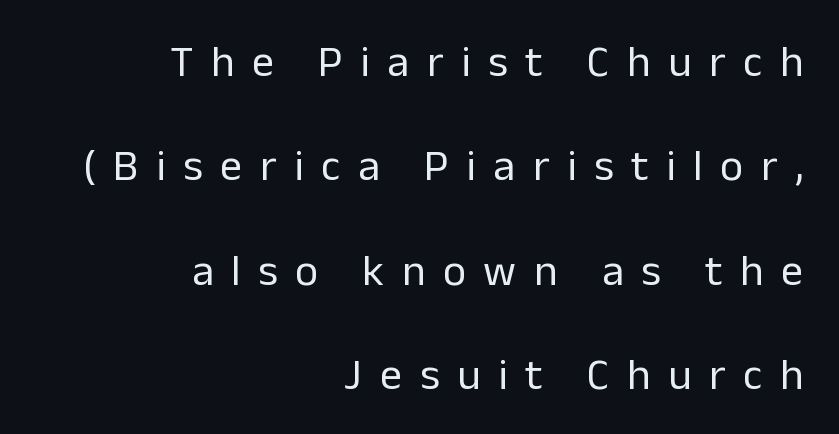
Nothing sits at the stroke ends, so this counts as sans-serif. The specimen reads as upright at a glance. Varying glyph widths throughout — classic text-font behaviour. The passage shown stacks its lines with a broad gap. Caption: face not bold, strokes unweighted.
